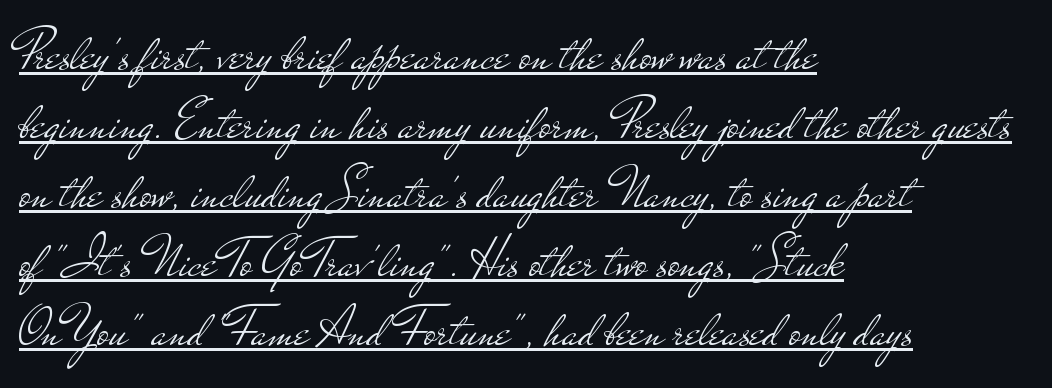
Q: Is the text bold? A: No.
Q: Is the text italic (slanted)? A: Yes.
Q: Is the typeface a serif or a sans-serif typeface? A: Sans-serif.
Q: Is the text underlined? A: Yes.
Q: How is the paragraph aligned? A: Left-aligned.
Q: Is the spacing between letters normal or unusually wide? A: Normal.
Q: Width (condensed, normal, or wide)? A: Wide.
Q: Stroke contrast? A: Low.
Q: x-height? A: Small.
Q: Monospaced? A: No.
